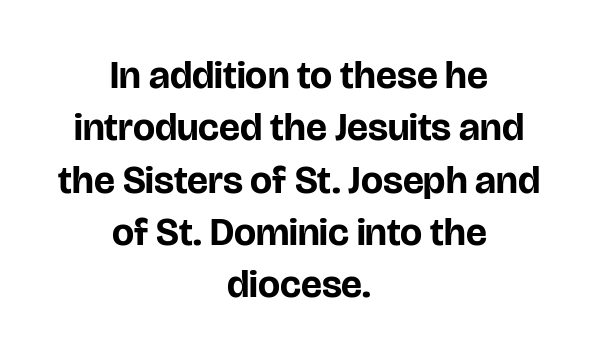
Q: Is the text bold? A: Yes.
Q: Is the text italic (slanted)? A: No, it is upright.
Q: Is the typeface a serif or a sans-serif typeface? A: Sans-serif.
Q: Is the text underlined? A: No.
Q: How is the paragraph aligned? A: Centered.
Q: Is the spacing between letters normal or unusually wide? A: Normal.
Q: Is the spacing between lines tight, normal or loose? A: Normal.
Q: Width (condensed, normal, or wide)? A: Normal.
Q: Stroke contrast? A: Low.
Q: x-height? A: Large.
Q: Monospaced? A: No.
